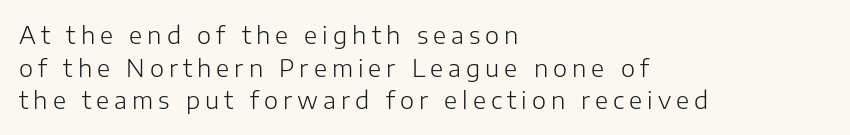
{"italic": "no", "bold": "no", "underline": "no", "align": "left", "line_spacing": "normal", "line_spacing_ratio": 1.36, "letter_spacing": "wide", "letter_spacing_em": 0.21, "glyph_px": 24}
